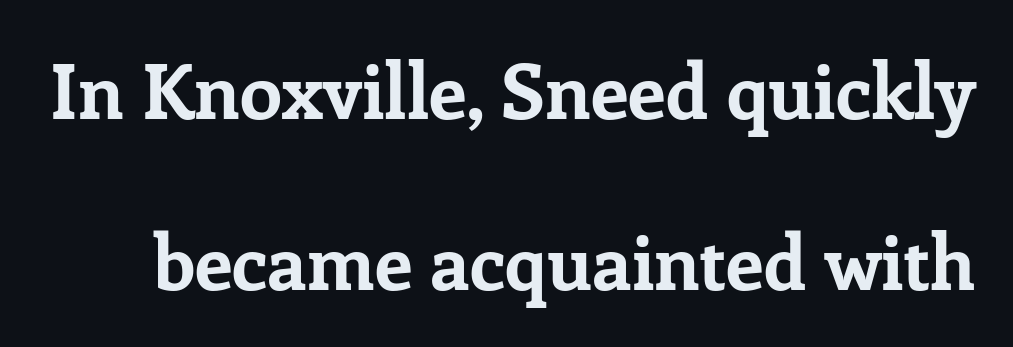
The image shows 76 px bold serif type, upright; set loose line spacing (2.25x), normal letter spacing, not underlined; low stroke contrast and a medium x-height.
